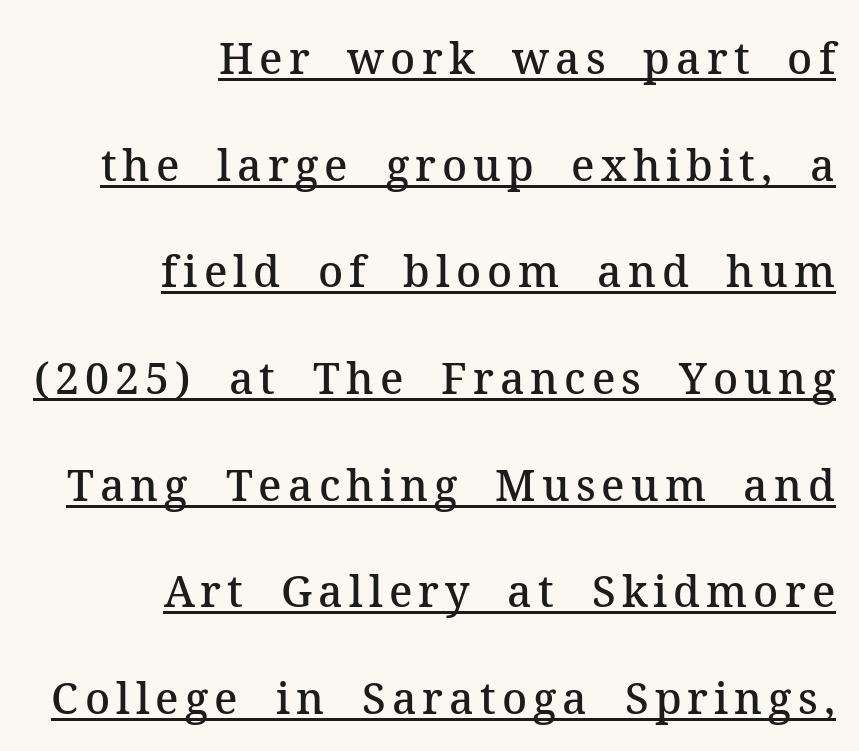
The image shows 43 px semibold serif type, upright; set right-aligned, loose line spacing (2.48x), underlined; medium stroke contrast and a medium x-height.
